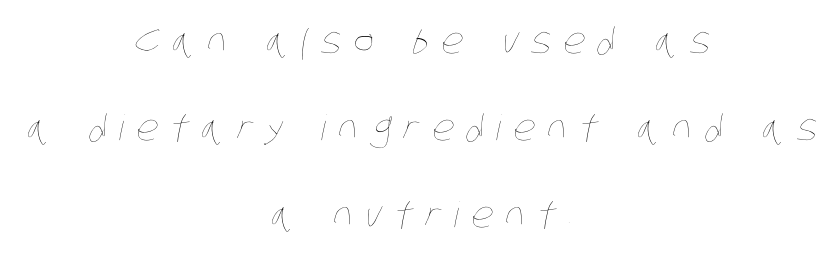
Heaviness? Minimal to ordinary, like unemphasized prose. The space directly below the letters is spotless. Each new line begins a long way beneath the previous one. The passage shown is typed in a proportional face where columns would drift. Does the copy run flush right? No — it is centered line by line.
